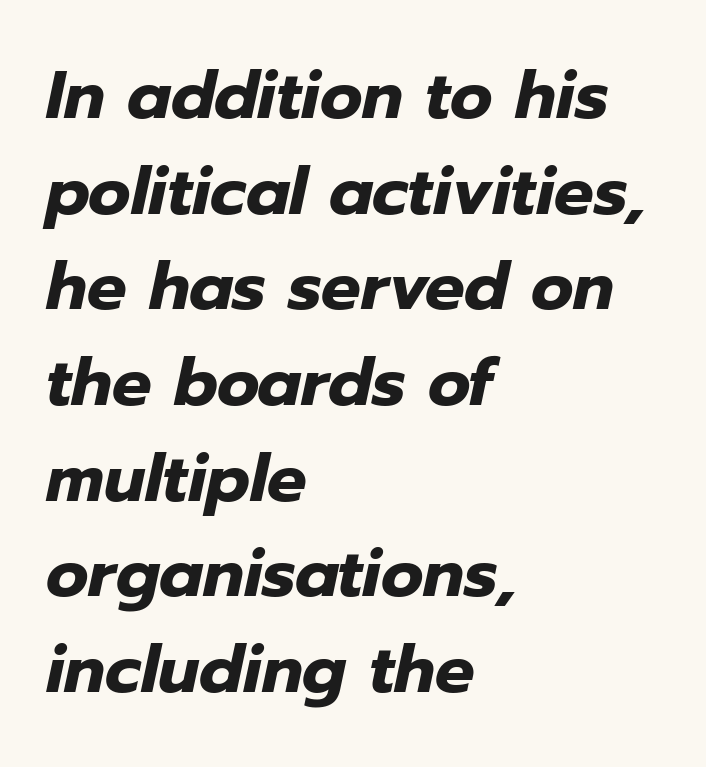
The image shows 66 px heavy type, italic (leaning right); set left-aligned, normal line spacing (1.45x), normal letter spacing, not underlined; low stroke contrast and a medium x-height.
